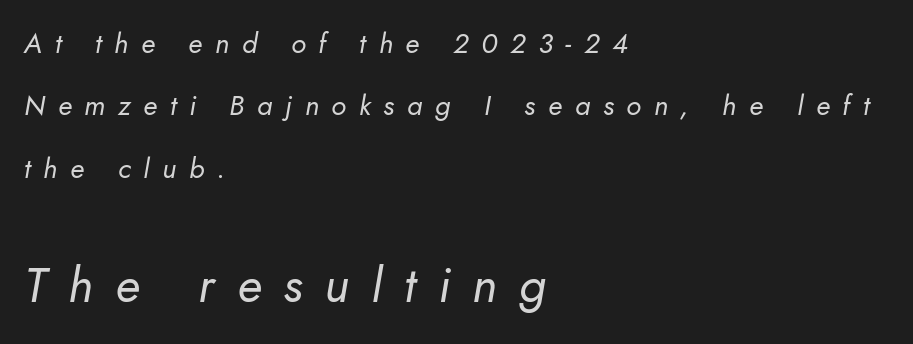
The image shows 49 px regular-weight type, italic (leaning right); set left-aligned, loose line spacing (2.23x), unusually wide letter spacing (+0.45 em), not underlined; the second (bottom) block is 1.75x larger; low stroke contrast and a small x-height.
